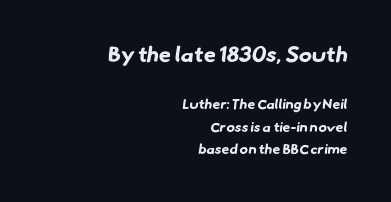
Does extra space separate the letters? No, they use regular spacing. I'd describe the lettering as bold — thick and assertive. Note: larger setting up top, smaller setting below. Beneath every word, the page is bare. Layout note: lines flush right. If you measured baseline to baseline, you'd find a middling distance.
